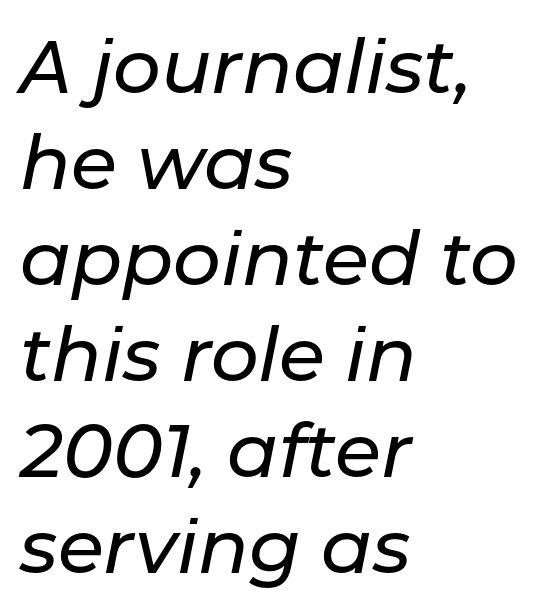
{"italic": "yes", "lean": "right", "slant_degrees": 11, "width": "normal", "stroke_contrast": "low", "x_height": "medium", "monospaced": "no", "underline": "no", "align": "left", "line_spacing": "normal", "line_spacing_ratio": 1.28, "letter_spacing": "normal", "letter_spacing_em": 0.0, "glyph_px": 75}
